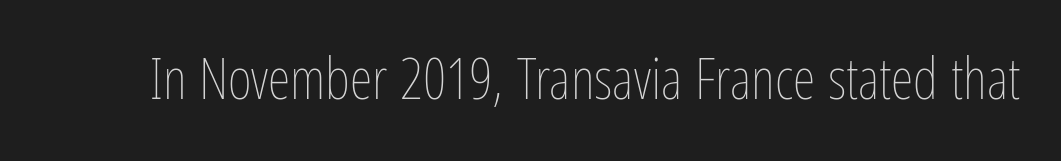
Q: Is the text bold? A: No.
Q: Is the text italic (slanted)? A: No, it is upright.
Q: Is the text underlined? A: No.
Q: Is the spacing between letters normal or unusually wide? A: Normal.
Q: Width (condensed, normal, or wide)? A: Condensed.
Q: Stroke contrast? A: Low.
Q: x-height? A: Medium.
Q: Monospaced? A: No.
